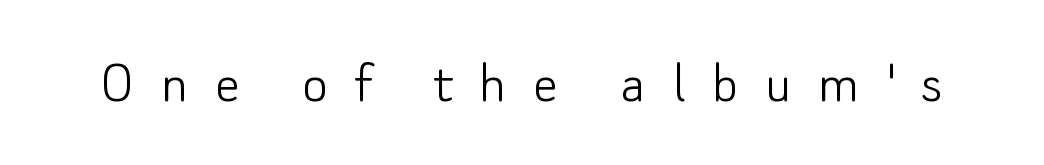
The image shows 62 px light sans-serif type, upright; set unusually wide letter spacing (+0.43 em), not underlined; low stroke contrast and a small x-height.
